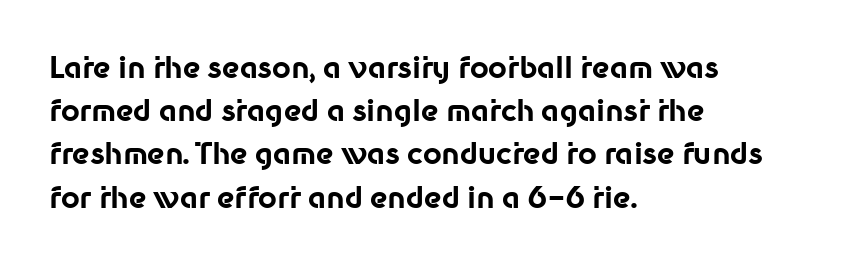
The image shows 29 px bold sans-serif type, upright; set left-aligned, normal line spacing (1.49x), normal letter spacing, not underlined; low stroke contrast and a medium x-height.
